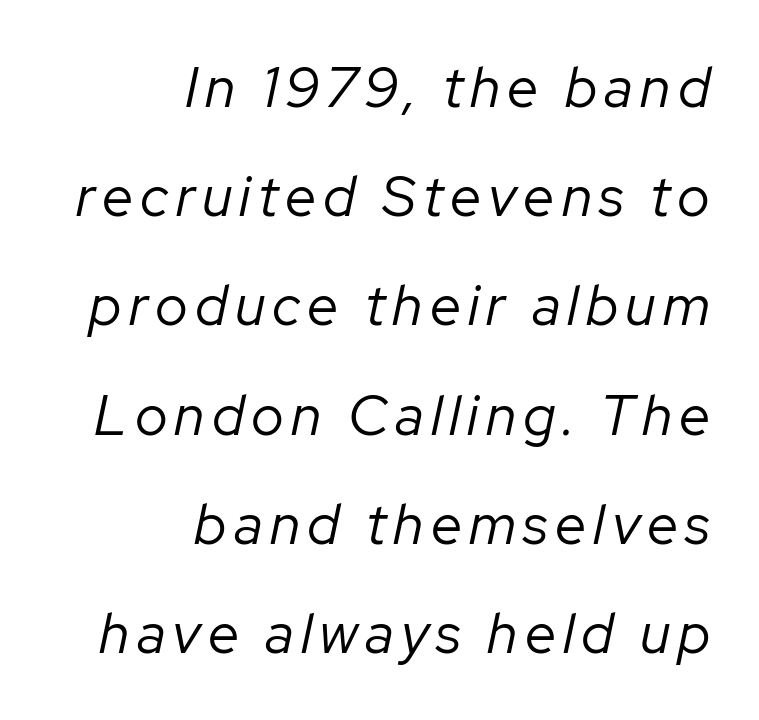
The image shows 56 px regular-weight type, italic (leaning right); set right-aligned, loose line spacing (1.95x), not underlined; low stroke contrast and a medium x-height.
